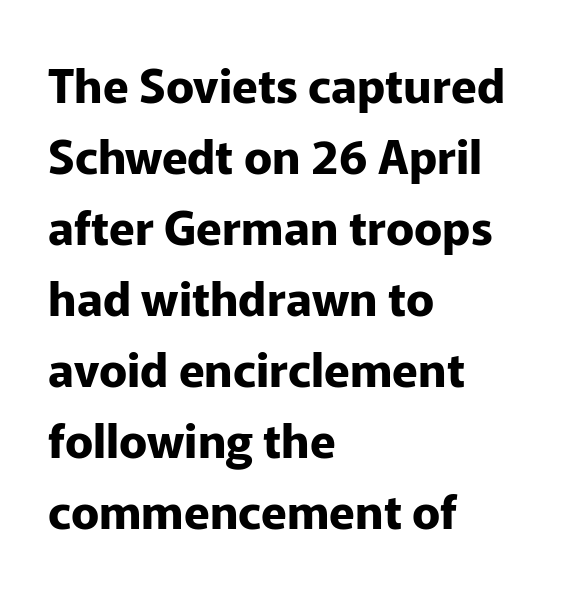
The image shows 47 px bold sans-serif type, upright; set left-aligned, normal line spacing (1.51x), normal letter spacing, not underlined; low stroke contrast and a medium x-height.
